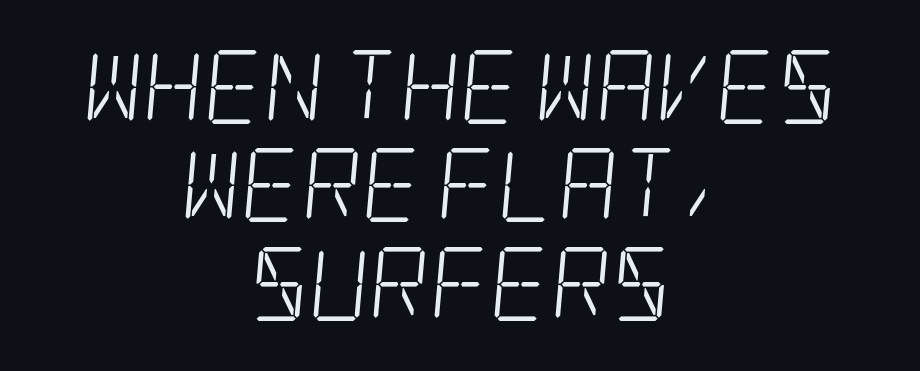
The image shows 74 px light, condensed serif type; set centered, normal line spacing (1.33x), normal letter spacing, not underlined; low stroke contrast and a large x-height.
